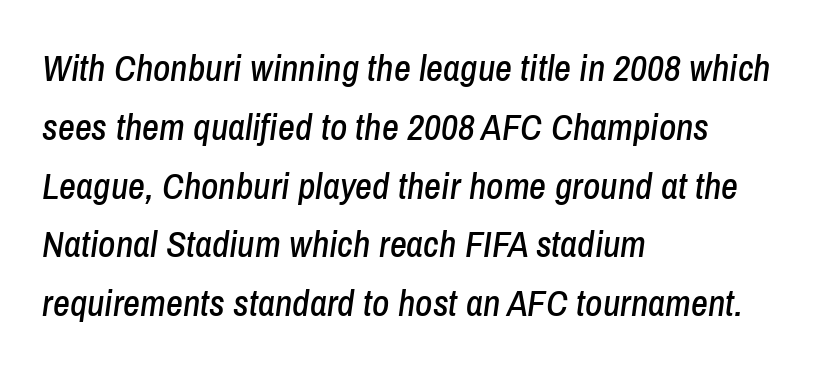
Rendered with sloped, italic letterforms. How would I describe the line gaps? Plain and ordinary. Honestly, the letter spacing is just normal — you wouldn't notice it. Layout note: lines flush left. Note the varied advance widths — an 'i' is clearly narrower than an 'm'.
